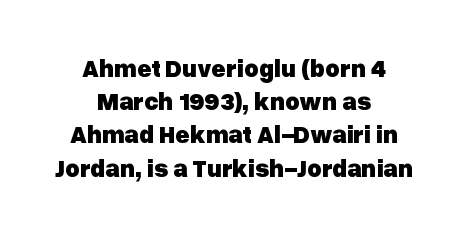
Q: Is the text bold? A: Yes.
Q: Is the text italic (slanted)? A: No, it is upright.
Q: Is the text underlined? A: No.
Q: How is the paragraph aligned? A: Centered.
Q: Is the spacing between letters normal or unusually wide? A: Normal.
Q: Is the spacing between lines tight, normal or loose? A: Normal.
